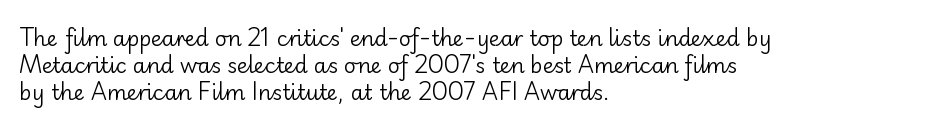
{"italic": "no", "bold": "no", "underline": "no", "align": "left", "line_spacing": "normal", "line_spacing_ratio": 1.29, "letter_spacing": "normal", "letter_spacing_em": 0.0, "glyph_px": 21}
